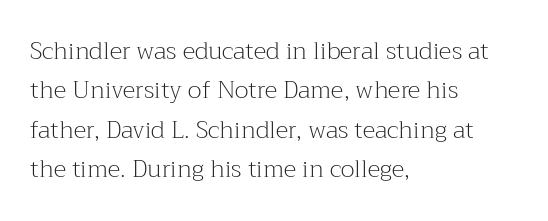
{"italic": "no", "bold": "no", "underline": "no", "align": "left", "line_spacing": "normal", "line_spacing_ratio": 1.64, "letter_spacing": "normal", "letter_spacing_em": 0.0, "glyph_px": 24}
